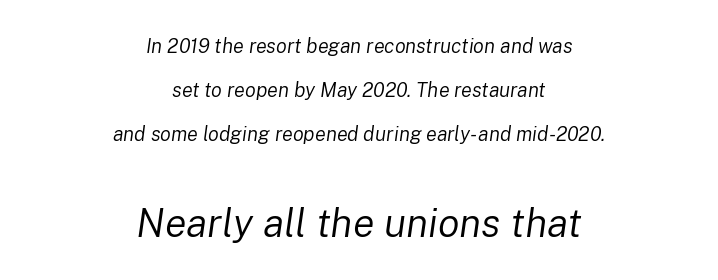
Q: Is the text bold? A: No.
Q: Is the text italic (slanted)? A: Yes, it leans right by about 8 degrees.
Q: Is the text underlined? A: No.
Q: How is the paragraph aligned? A: Centered.
Q: Is the spacing between letters normal or unusually wide? A: Normal.
Q: Is the spacing between lines tight, normal or loose? A: Loose.
Q: Which block of text is set in a larger size, the first (top) or the second (bottom)? A: The second (bottom) one.
Q: Width (condensed, normal, or wide)? A: Normal.
Q: Stroke contrast? A: Low.
Q: x-height? A: Medium.
Q: Monospaced? A: No.
